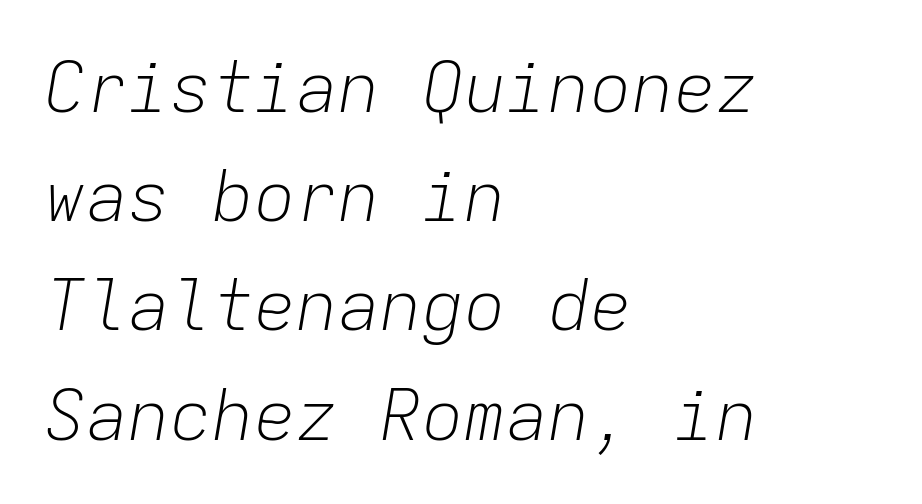
{"italic": "yes", "lean": "right", "slant_degrees": 9, "bold": "no", "weight": "light", "width": "normal", "stroke_contrast": "low", "x_height": "medium", "monospaced": "yes", "underline": "no", "align": "left", "line_spacing": "normal", "line_spacing_ratio": 1.56, "letter_spacing": "normal", "letter_spacing_em": 0.0, "glyph_px": 70}
